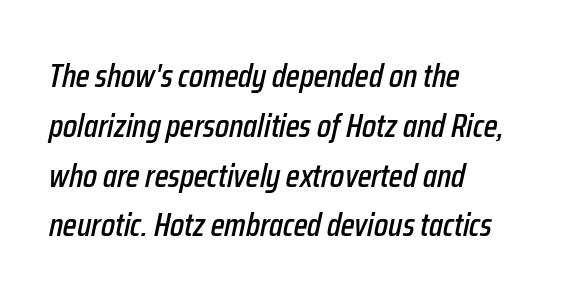
{"italic": "yes", "lean": "right", "slant_degrees": 12, "width": "condensed", "stroke_contrast": "low", "x_height": "medium", "monospaced": "no", "underline": "no", "align": "left", "line_spacing": "normal", "line_spacing_ratio": 1.51, "letter_spacing": "normal", "letter_spacing_em": 0.0, "glyph_px": 33}
